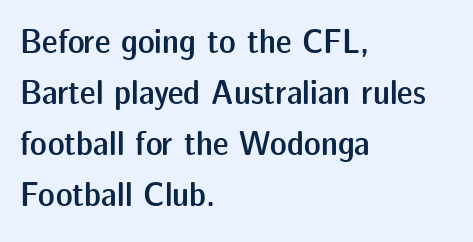
{"serif": "no", "italic": "no", "bold": "semi", "weight": "semibold", "width": "normal", "stroke_contrast": "low", "x_height": "medium", "monospaced": "no", "underline": "no", "align": "left", "line_spacing": "normal", "line_spacing_ratio": 1.46, "letter_spacing": "normal", "letter_spacing_em": 0.0, "glyph_px": 35}
